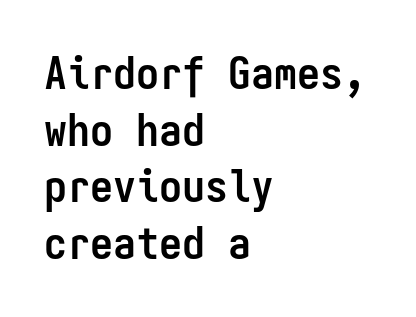
Q: Is the text bold? A: Yes.
Q: Is the text italic (slanted)? A: No, it is upright.
Q: Is the typeface a serif or a sans-serif typeface? A: Sans-serif.
Q: Is the text underlined? A: No.
Q: How is the paragraph aligned? A: Left-aligned.
Q: Is the spacing between letters normal or unusually wide? A: Normal.
Q: Width (condensed, normal, or wide)? A: Condensed.
Q: Stroke contrast? A: Low.
Q: x-height? A: Medium.
Q: Monospaced? A: Yes.
